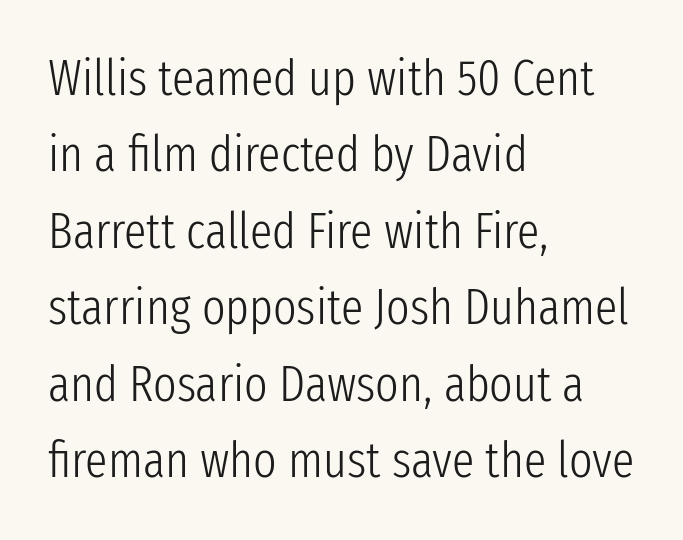
Q: Is the text bold? A: No.
Q: Is the text italic (slanted)? A: No, it is upright.
Q: Is the typeface a serif or a sans-serif typeface? A: Sans-serif.
Q: Is the text underlined? A: No.
Q: How is the paragraph aligned? A: Left-aligned.
Q: Is the spacing between letters normal or unusually wide? A: Normal.
Q: Is the spacing between lines tight, normal or loose? A: Normal.
Q: Width (condensed, normal, or wide)? A: Condensed.
Q: Stroke contrast? A: Low.
Q: x-height? A: Medium.
Q: Monospaced? A: No.
